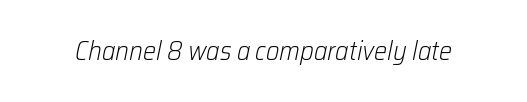
The image shows 26 px text type, italic (leaning right); set normal letter spacing, not underlined.
